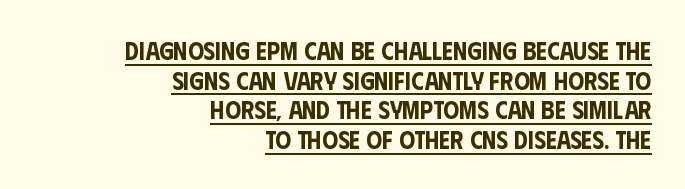
Nope, not italic — everything's standing straight. These characters rest on top of a visible drawn line. Caption: multi-line text, flush right, ragged left. This rendering leaves character spacing at its baseline value.
